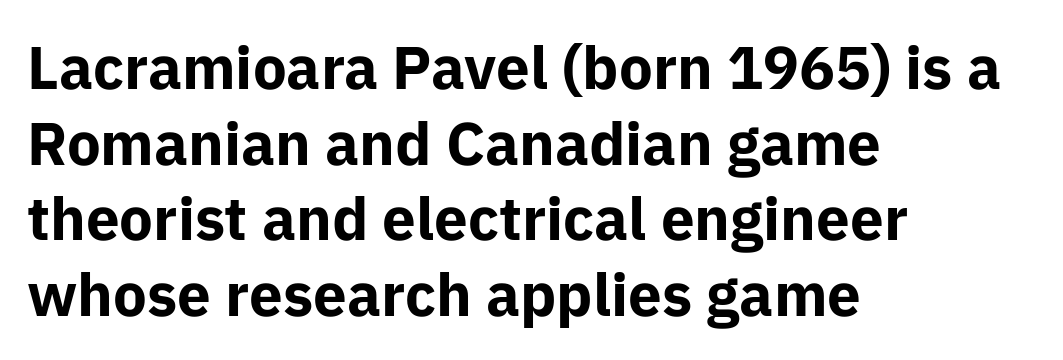
The space directly below the letters is spotless. Notice how descenders clear the ascenders below comfortably — that's standard leading. Caption: standard tracking, unaltered. Thick stems and heavy bowls — unmistakably bold. The face used here is proportionally spaced, like ordinary book or web type.
